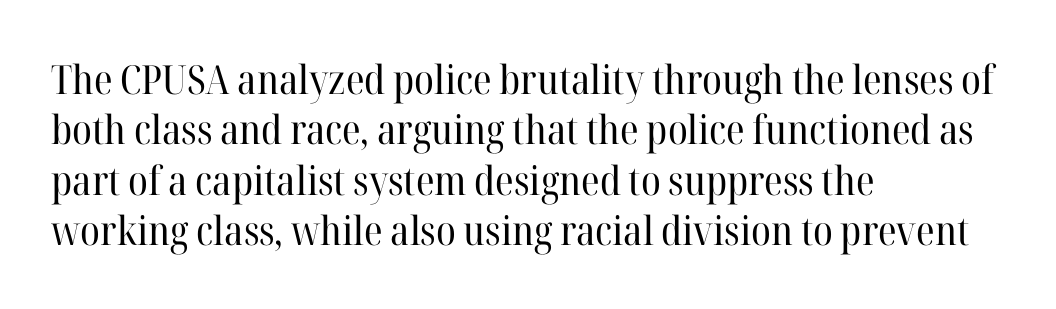
A typesetter would call this zero additional tracking. The type sits square on the baseline with zero lean. Only glyphs here, with clear space below each row. The ragged edge is on the right, which tells us the setting is flush left.
